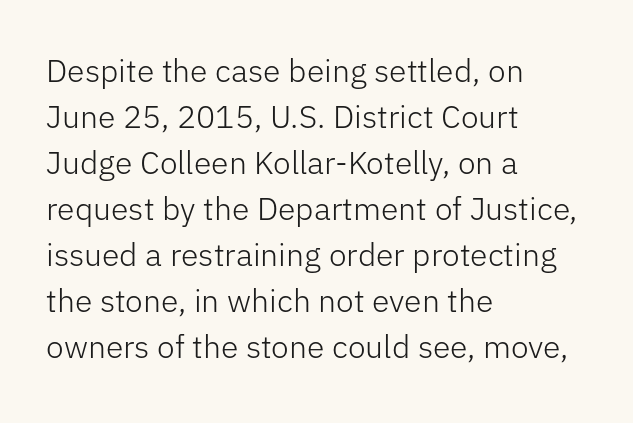
{"serif": "no", "italic": "no", "bold": "no", "weight": "light", "width": "normal", "stroke_contrast": "low", "x_height": "medium", "monospaced": "no", "underline": "no", "align": "left", "line_spacing": "normal", "line_spacing_ratio": 1.44, "letter_spacing": "normal", "letter_spacing_em": 0.0, "glyph_px": 32}
